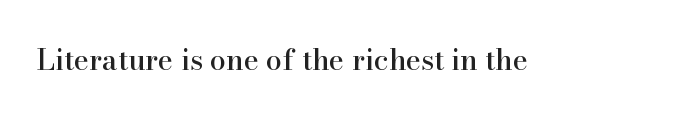
Q: Is the text italic (slanted)? A: No, it is upright.
Q: Is the typeface a serif or a sans-serif typeface? A: Serif.
Q: Is the text underlined? A: No.
Q: Is the spacing between letters normal or unusually wide? A: Normal.
Q: Width (condensed, normal, or wide)? A: Normal.
Q: Stroke contrast? A: High.
Q: x-height? A: Small.
Q: Monospaced? A: No.
